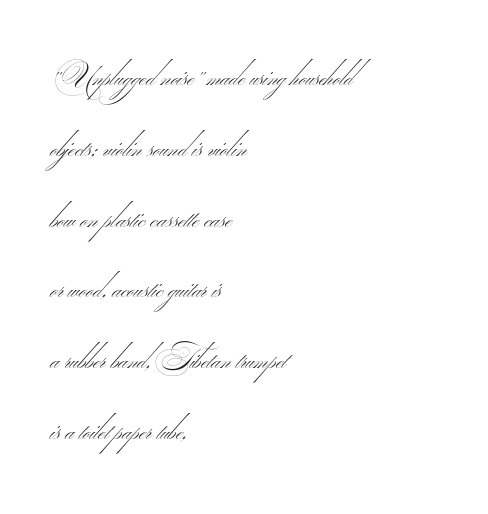
{"serif": "no", "bold": "no", "weight": "thin", "width": "wide", "stroke_contrast": "medium", "monospaced": "no", "underline": "no", "align": "left", "line_spacing": "loose", "line_spacing_ratio": 2.36, "letter_spacing": "normal", "letter_spacing_em": 0.0, "glyph_px": 30}
